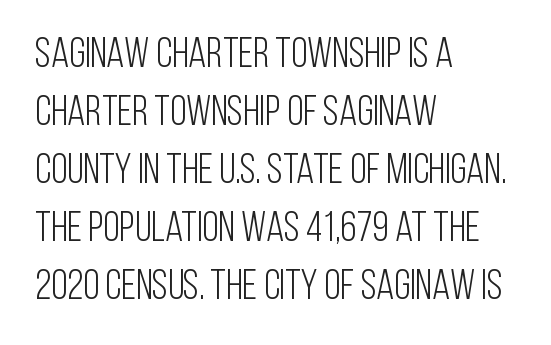
{"serif": "no", "italic": "no", "bold": "no", "weight": "light", "width": "condensed", "stroke_contrast": "low", "x_height": "large", "monospaced": "no", "underline": "no", "align": "left", "line_spacing": "normal", "line_spacing_ratio": 1.38, "letter_spacing": "normal", "letter_spacing_em": 0.0, "glyph_px": 42}
